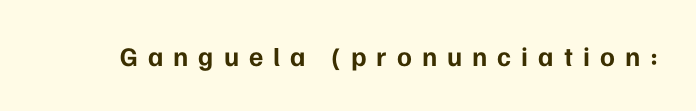
The image shows 27 px bold type, upright; set unusually wide letter spacing (+0.37 em), not underlined.
